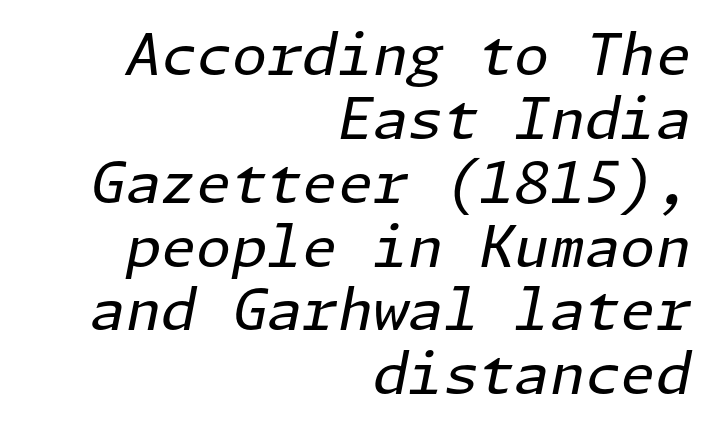
Weight class: somewhere from thin through regular. When letters slant like this, we call the style italic. The lines are packed closely together with very little leading. These lines stack with their right ends in a neat column. Standard letterfit; no display-style spreading of the glyphs.
